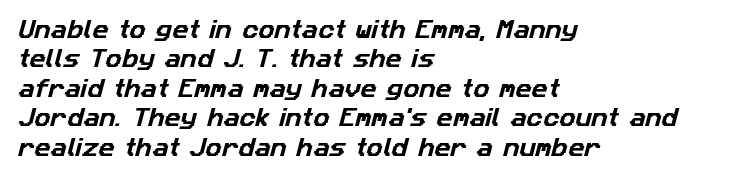
The image shows 20 px text type; set left-aligned, normal line spacing (1.47x), normal letter spacing, not underlined.
